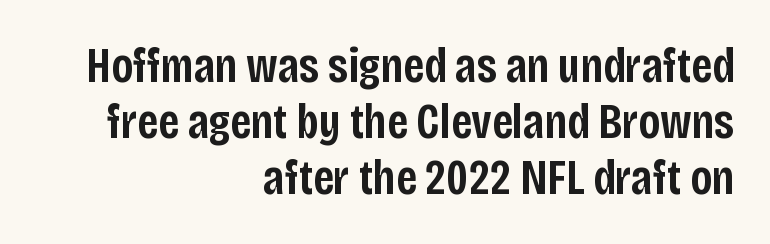
These lines are composed in type without serifs. The baseline area is clear. Observe the ordinary spacing: letters are neighbours, not strangers. Italic: no, the glyphs are upright roman. Is this a fixed-width face? No — the glyphs have proportional, varying widths. Is the type bold? Partly — it's a semibold, heavier than regular but not fully bold.
